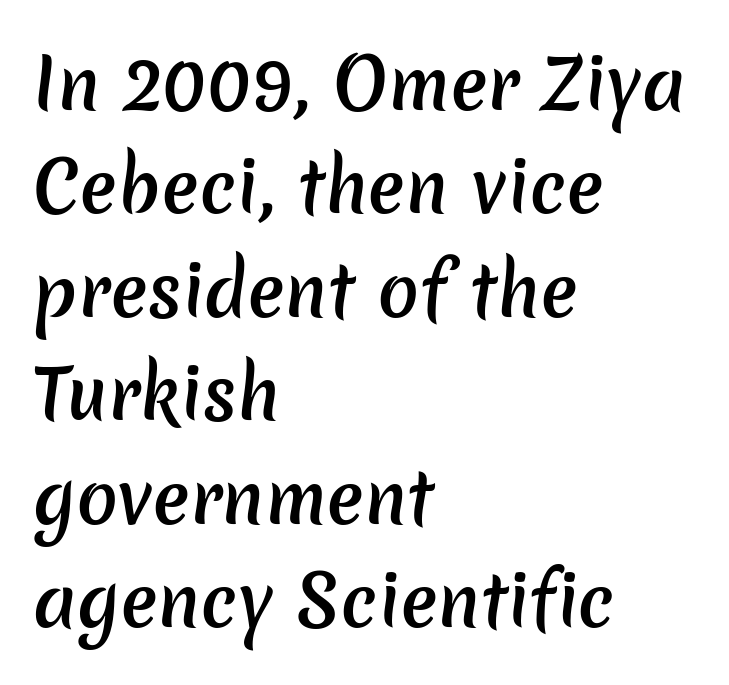
The image shows 69 px semibold sans-serif type; set left-aligned, normal line spacing (1.5x), normal letter spacing, not underlined; low stroke contrast and a medium x-height.
